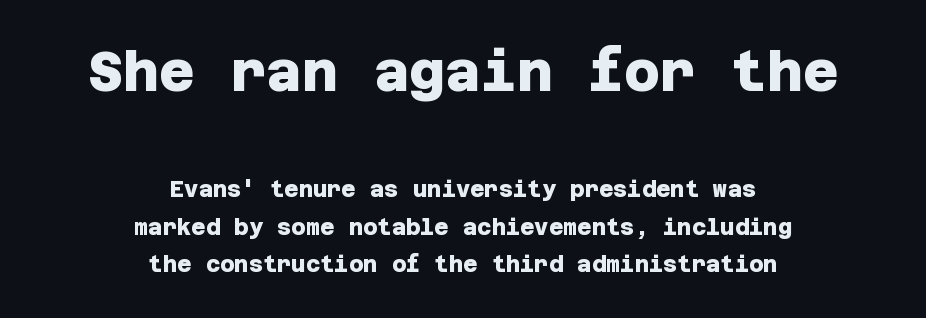
{"serif": "no", "bold": "yes", "weight": "heavy", "width": "normal", "stroke_contrast": "low", "x_height": "large", "underline": "no", "align": "center", "line_spacing": "normal", "line_spacing_ratio": 1.7, "letter_spacing": "normal", "letter_spacing_em": 0.0, "larger_block": "first", "size_ratio": 2.5, "glyph_px": 55}
